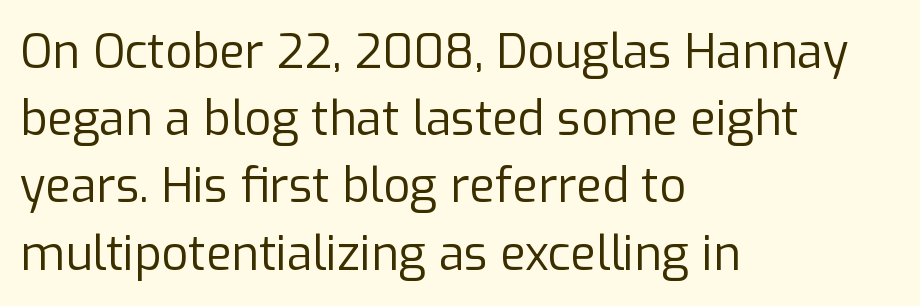
One glance says typical: line gaps are just what's usual. Decoration check: the copy has no underline. The lettering stays uniformly vertical, giving the passage a roman look. Does extra space separate the letters? No, they use regular spacing.
